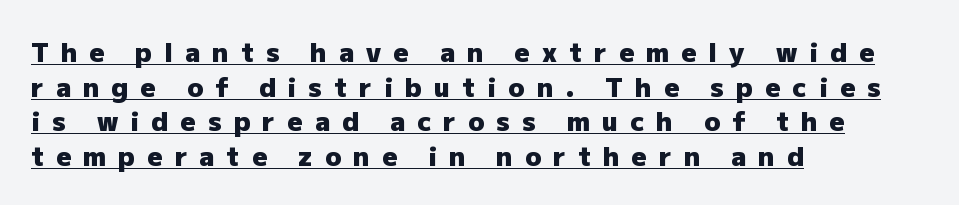
{"italic": "no", "bold": "yes", "underline": "yes", "align": "left", "line_spacing": "normal", "line_spacing_ratio": 1.33, "letter_spacing": "wide", "letter_spacing_em": 0.47, "glyph_px": 26}
